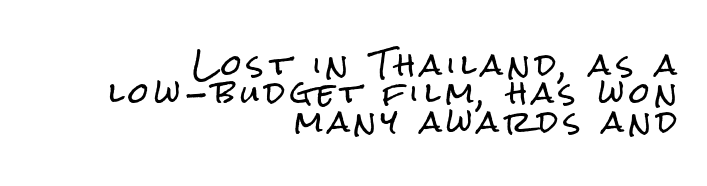
{"serif": "no", "italic": "no", "width": "condensed", "stroke_contrast": "low", "x_height": "medium", "monospaced": "no", "underline": "no", "align": "right", "line_spacing": "tight", "line_spacing_ratio": 0.98, "glyph_px": 29}
